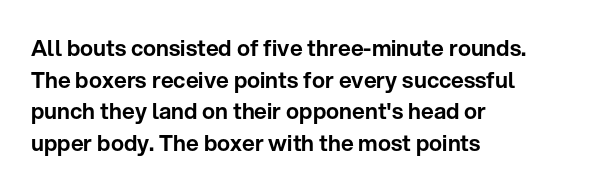
Ordinary non-slanted type is in use. Letter spacing: default. This sample is left-justified, so line endings fall wherever the words run out. Underline: absent. Successive baselines arrive at the customary interval.
